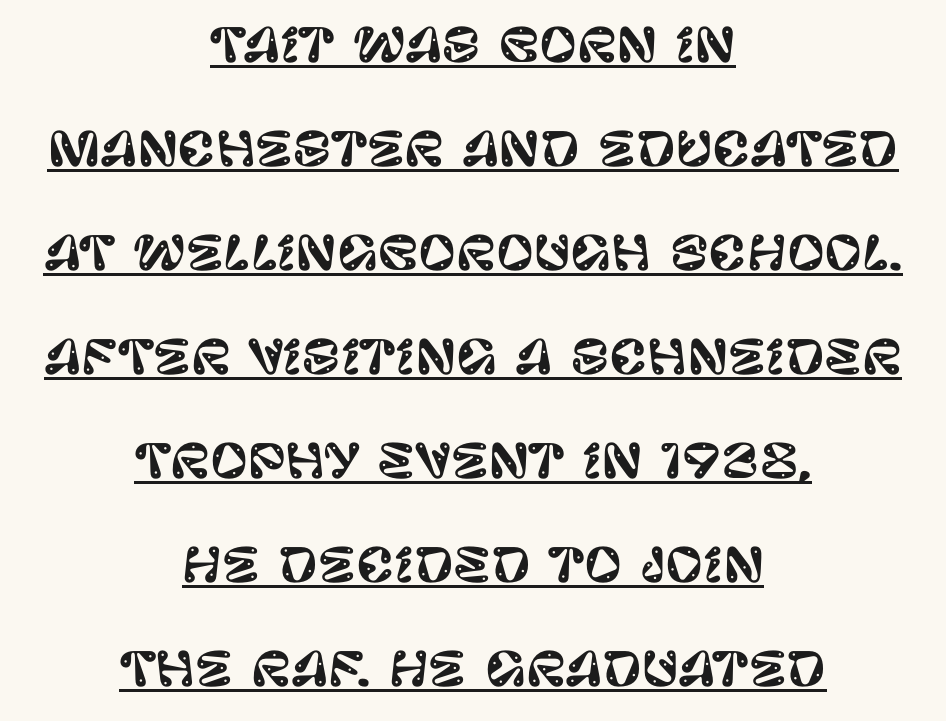
{"serif": "no", "width": "normal", "stroke_contrast": "low", "x_height": "large", "monospaced": "no", "underline": "yes", "align": "center", "line_spacing": "loose", "line_spacing_ratio": 2.26, "letter_spacing": "normal", "letter_spacing_em": 0.0, "glyph_px": 46}
